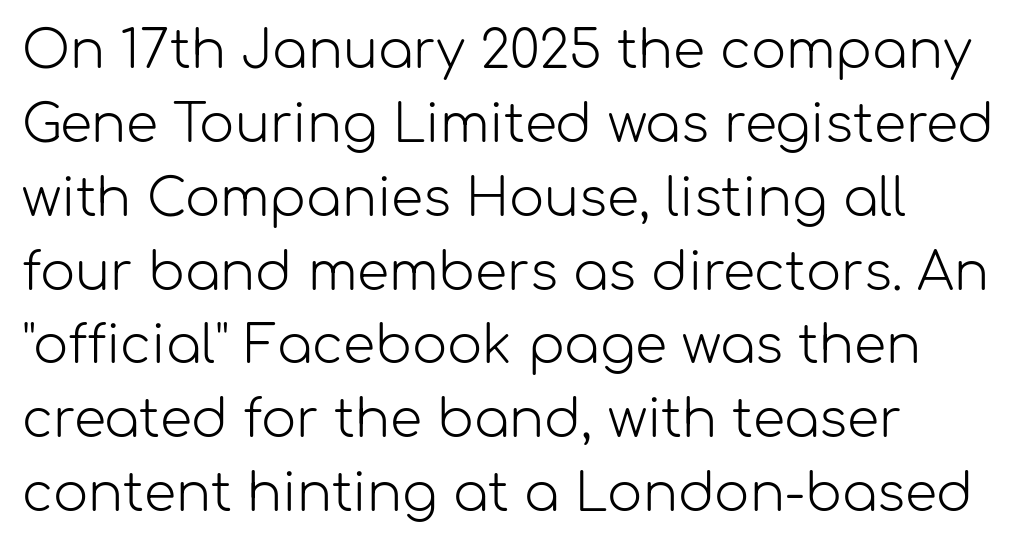
Is this a sans? Yes — the strokes have no serifs. You could not count columns in this text — the font is proportionally spaced. Nothing unusual about the tracking: characters are spaced as the font intends. The leading is moderate, giving the passage an even texture.
